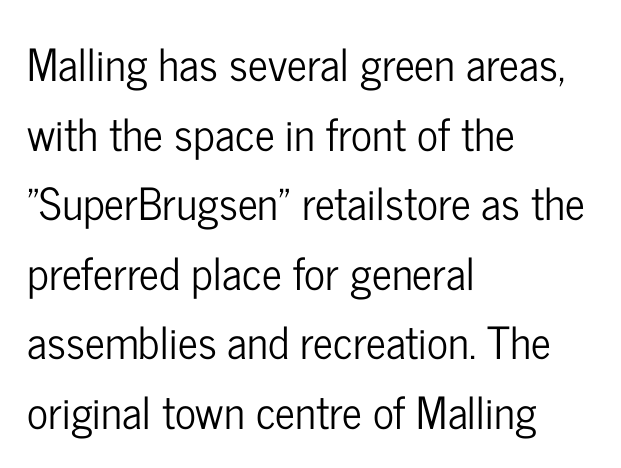
{"serif": "no", "italic": "no", "width": "condensed", "stroke_contrast": "low", "x_height": "medium", "monospaced": "no", "underline": "no", "align": "left", "line_spacing": "normal", "line_spacing_ratio": 1.58, "letter_spacing": "normal", "letter_spacing_em": 0.0, "glyph_px": 44}
